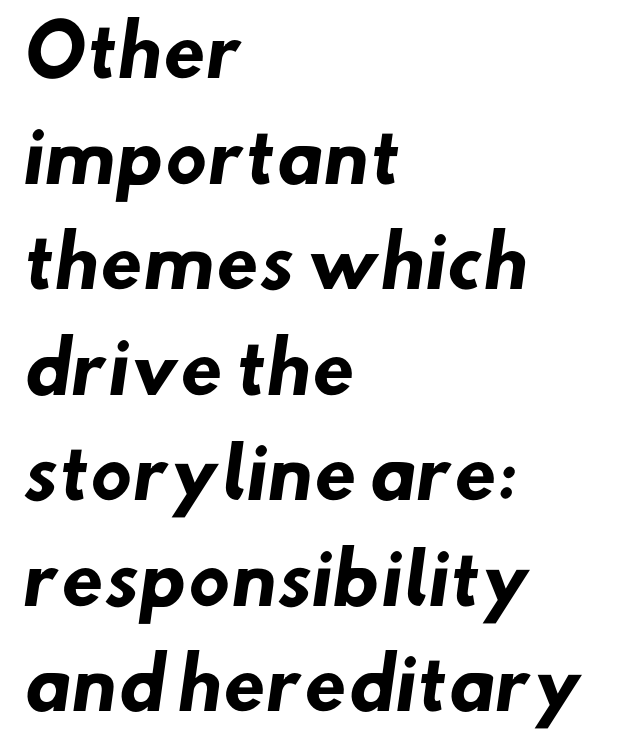
Q: Is the text bold? A: Yes.
Q: Is the typeface a serif or a sans-serif typeface? A: Sans-serif.
Q: Is the text underlined? A: No.
Q: How is the paragraph aligned? A: Left-aligned.
Q: Is the spacing between letters normal or unusually wide? A: Normal.
Q: Is the spacing between lines tight, normal or loose? A: Normal.
Q: Width (condensed, normal, or wide)? A: Normal.
Q: Stroke contrast? A: Low.
Q: x-height? A: Small.
Q: Monospaced? A: No.
